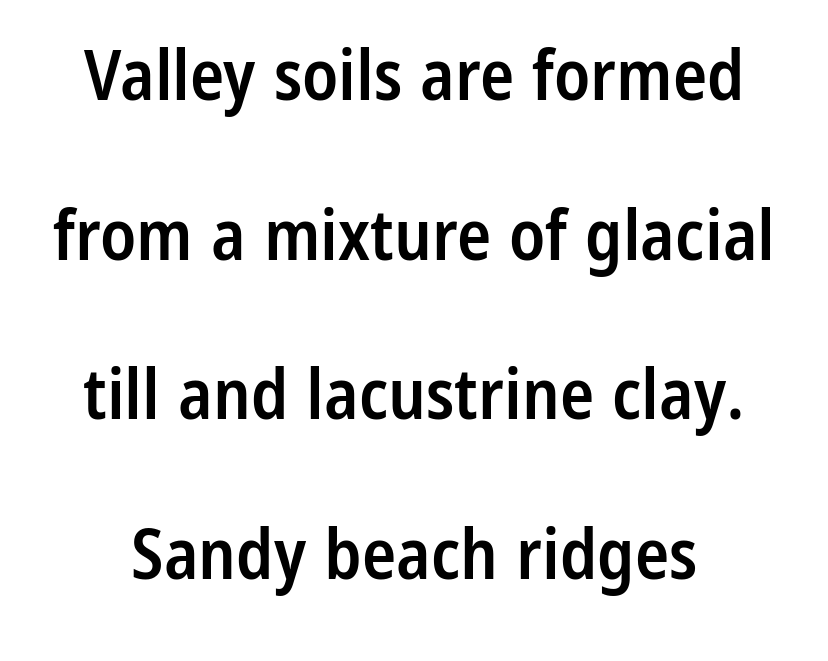
Q: Is the text bold? A: Semi-bold.
Q: Is the text italic (slanted)? A: No, it is upright.
Q: Is the typeface a serif or a sans-serif typeface? A: Sans-serif.
Q: Is the text underlined? A: No.
Q: Is the spacing between letters normal or unusually wide? A: Normal.
Q: Is the spacing between lines tight, normal or loose? A: Loose.
Q: Width (condensed, normal, or wide)? A: Condensed.
Q: Stroke contrast? A: Low.
Q: x-height? A: Medium.
Q: Monospaced? A: No.
